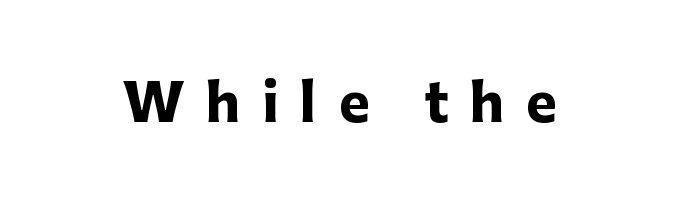
Honestly, the letter spacing is so wide it's the main thing you notice. Italic: no, the glyphs are upright roman. Font category for this specimen: sans-serif. The passage shown is typed in a proportional face where columns would drift.
